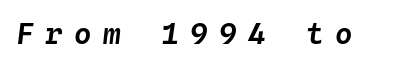
{"italic": "yes", "lean": "right", "slant_degrees": 4, "width": "normal", "stroke_contrast": "low", "x_height": "medium", "monospaced": "yes", "underline": "no", "letter_spacing": "wide", "letter_spacing_em": 0.4, "glyph_px": 29}
